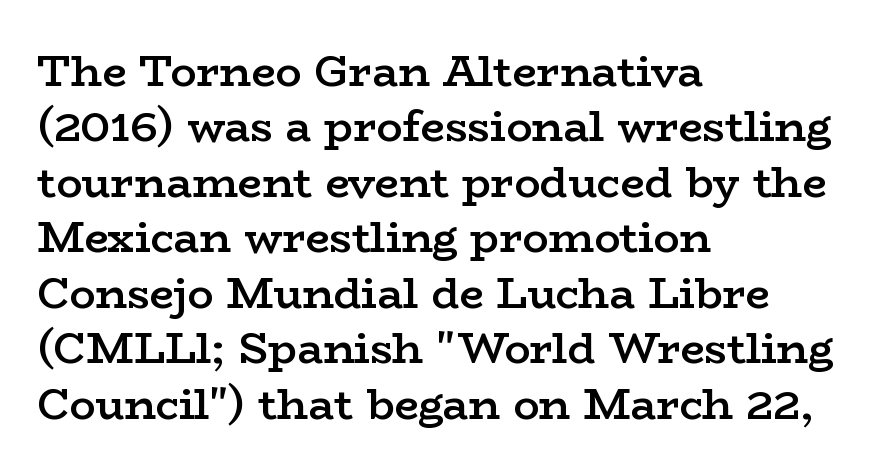
The image shows 43 px semibold, wide serif type, upright; set left-aligned, normal line spacing (1.29x), normal letter spacing, not underlined; low stroke contrast and a medium x-height.
